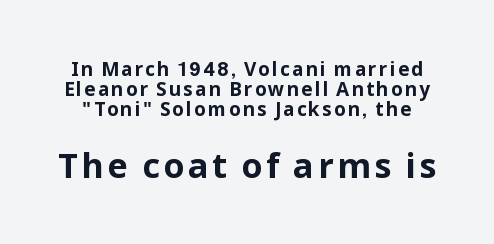
The passage shown is typeset with a sans-serif family. Line spacing here is tight. The passage shown is emphatically bold. Is this a fixed-width face? No — the glyphs have proportional, varying widths.
